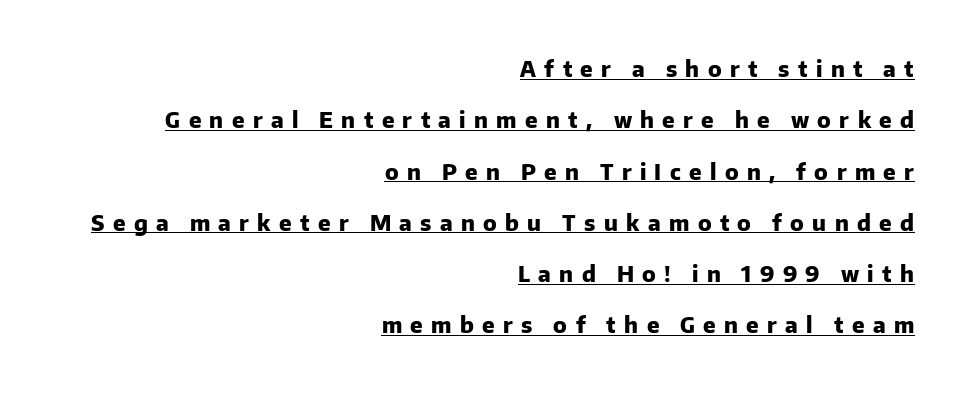
Q: Is the text bold? A: Yes.
Q: Is the text italic (slanted)? A: No, it is upright.
Q: Is the text underlined? A: Yes.
Q: How is the paragraph aligned? A: Right-aligned.
Q: Is the spacing between letters normal or unusually wide? A: Unusually wide.
Q: Is the spacing between lines tight, normal or loose? A: Loose.
